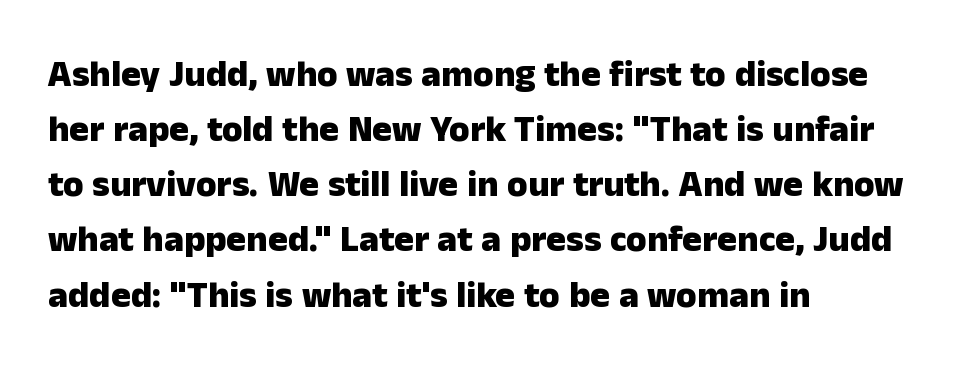
The axis of the letterforms is exactly vertical. The sample has been set heavy, in full bold. Does the copy run flush right? No — it runs flush left. The gap between lines stays unmarked. Characters follow at the spacing the type designer built in.
